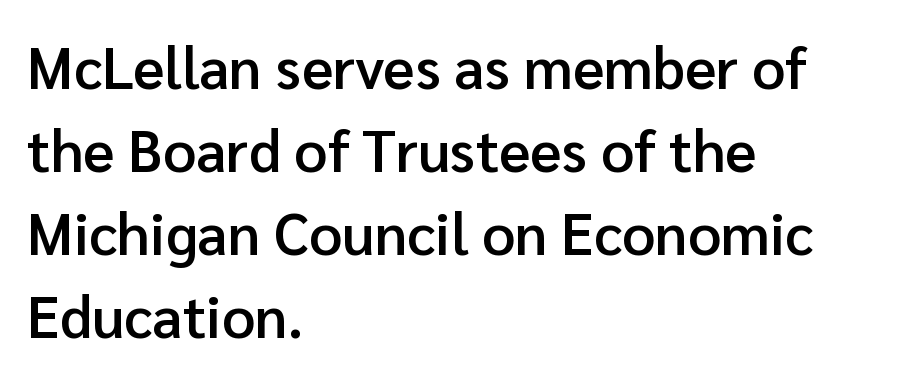
The image shows 58 px semibold sans-serif type, upright; set left-aligned, normal line spacing (1.43x), normal letter spacing, not underlined; low stroke contrast and a medium x-height.
